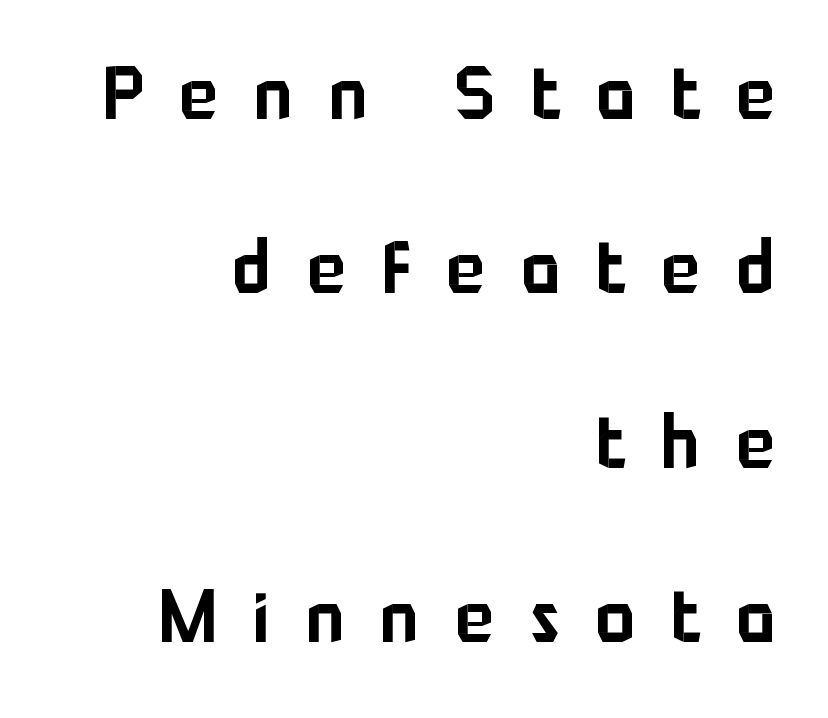
{"serif": "no", "italic": "no", "width": "normal", "stroke_contrast": "low", "x_height": "medium", "monospaced": "no", "underline": "no", "align": "right", "line_spacing": "loose", "line_spacing_ratio": 2.39, "letter_spacing": "wide", "letter_spacing_em": 0.49, "glyph_px": 73}
